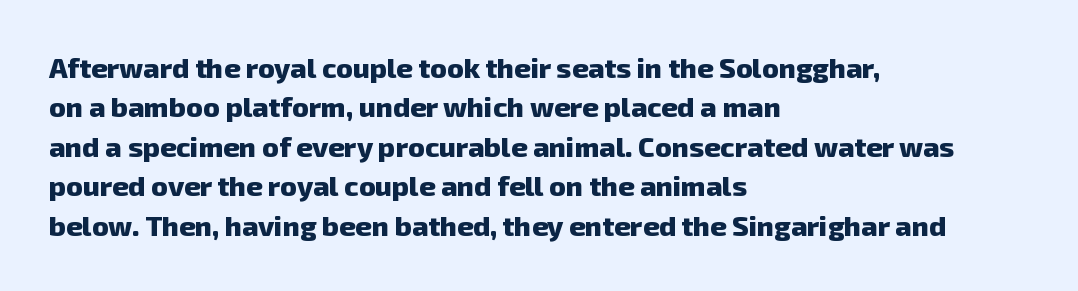
Q: Is the text bold? A: Yes.
Q: Is the typeface a serif or a sans-serif typeface? A: Sans-serif.
Q: Is the text underlined? A: No.
Q: How is the paragraph aligned? A: Left-aligned.
Q: Is the spacing between letters normal or unusually wide? A: Normal.
Q: Is the spacing between lines tight, normal or loose? A: Normal.
Q: Width (condensed, normal, or wide)? A: Normal.
Q: Stroke contrast? A: Low.
Q: x-height? A: Medium.
Q: Monospaced? A: No.
